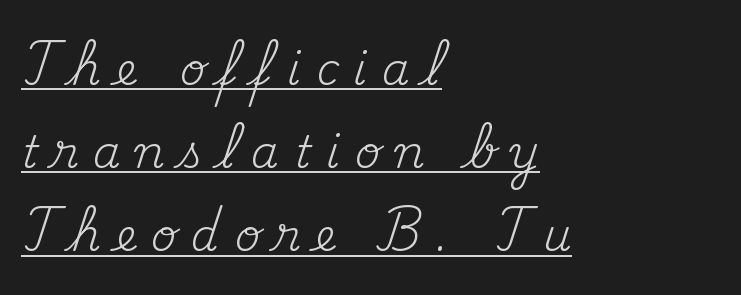
Q: Is the text bold? A: No.
Q: Is the text italic (slanted)? A: Yes.
Q: Is the typeface a serif or a sans-serif typeface? A: Serif.
Q: Is the text underlined? A: Yes.
Q: How is the paragraph aligned? A: Left-aligned.
Q: Is the spacing between letters normal or unusually wide? A: Unusually wide.
Q: Width (condensed, normal, or wide)? A: Normal.
Q: Stroke contrast? A: Medium.
Q: x-height? A: Small.
Q: Monospaced? A: No.
